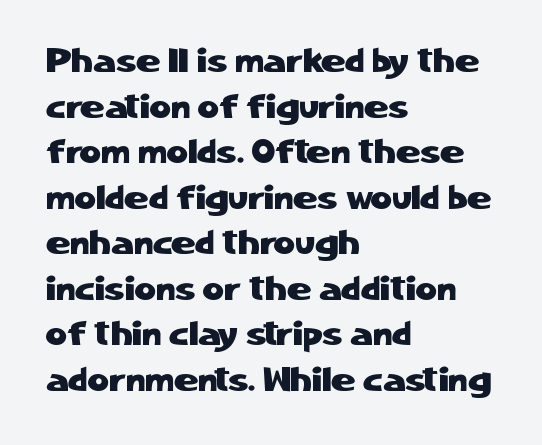
{"serif": "no", "italic": "no", "width": "normal", "stroke_contrast": "low", "x_height": "medium", "monospaced": "no", "underline": "no", "align": "left", "line_spacing": "normal", "line_spacing_ratio": 1.38, "letter_spacing": "normal", "letter_spacing_em": 0.0, "glyph_px": 33}
